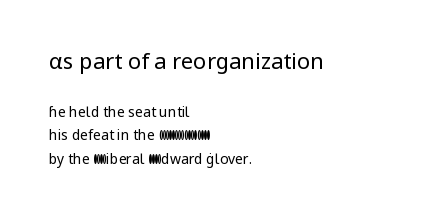
The image shows 22 px text type, upright; set left-aligned, normal line spacing (1.68x), normal letter spacing, not underlined; the first (top) block is 1.57x larger.
